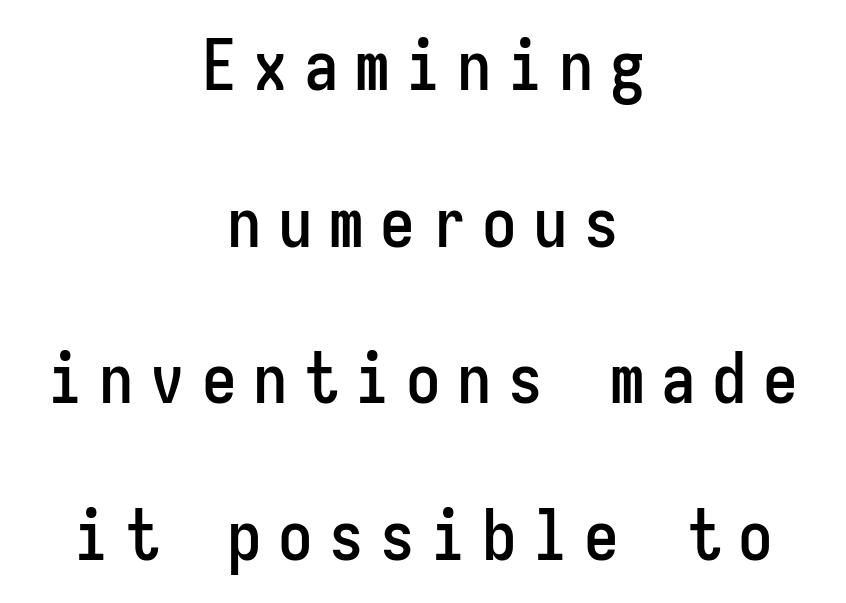
The image shows 69 px condensed sans-serif type, upright, monospaced; set centered, loose line spacing (2.27x), unusually wide letter spacing (+0.24 em), not underlined; low stroke contrast and a medium x-height.
